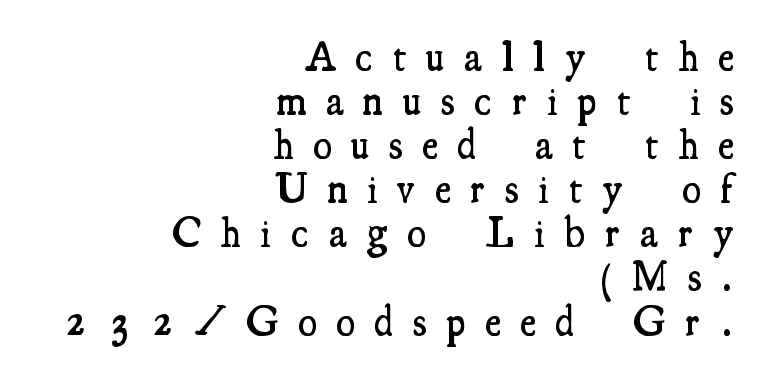
Q: Is the text bold? A: Semi-bold.
Q: Is the text italic (slanted)? A: No, it is upright.
Q: Is the typeface a serif or a sans-serif typeface? A: Serif.
Q: Is the text underlined? A: No.
Q: How is the paragraph aligned? A: Right-aligned.
Q: Is the spacing between letters normal or unusually wide? A: Unusually wide.
Q: Is the spacing between lines tight, normal or loose? A: Tight.
Q: Width (condensed, normal, or wide)? A: Condensed.
Q: Stroke contrast? A: Medium.
Q: x-height? A: Small.
Q: Monospaced? A: No.
